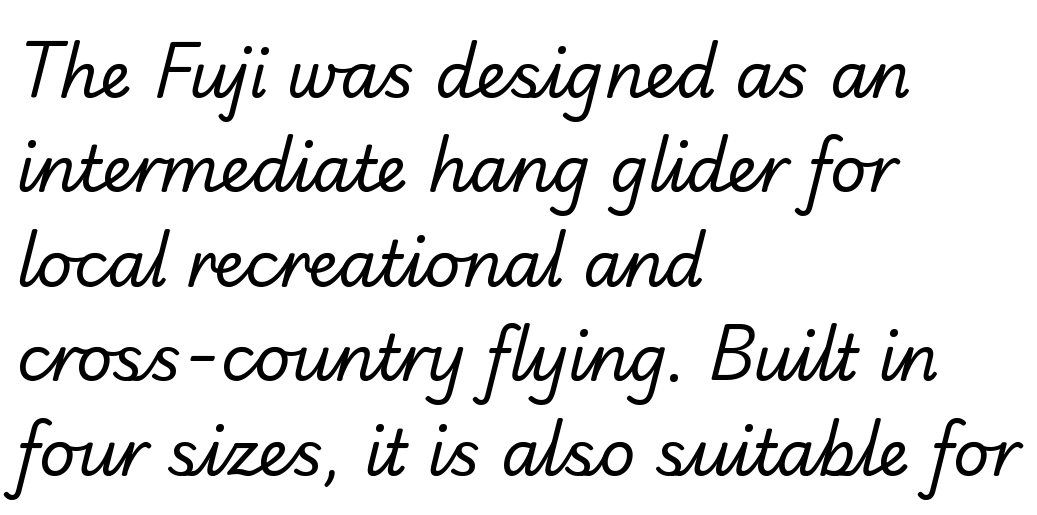
The letters advance in unequal steps, a hallmark of proportional type. Underlining? Definitely not there. The rendering uses a moderate line-height, typical for paragraphs. This is not heavy type; no bold has been used.
